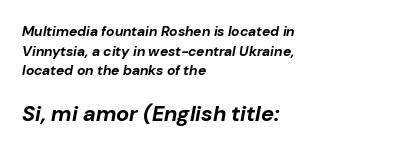
Q: Is the text bold? A: Yes.
Q: Is the text italic (slanted)? A: Yes, it leans right by about 10 degrees.
Q: Is the text underlined? A: No.
Q: How is the paragraph aligned? A: Left-aligned.
Q: Is the spacing between letters normal or unusually wide? A: Normal.
Q: Is the spacing between lines tight, normal or loose? A: Normal.
Q: Which block of text is set in a larger size, the first (top) or the second (bottom)? A: The second (bottom) one.
